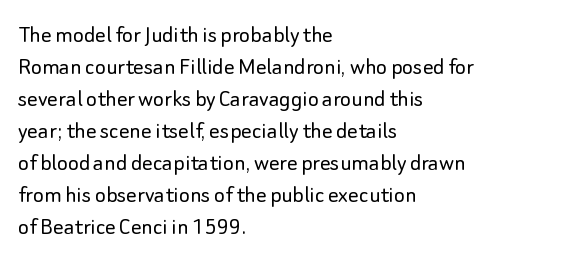
The image shows 26 px text type, upright; set left-aligned, line spacing 1.23x, normal letter spacing, not underlined.
